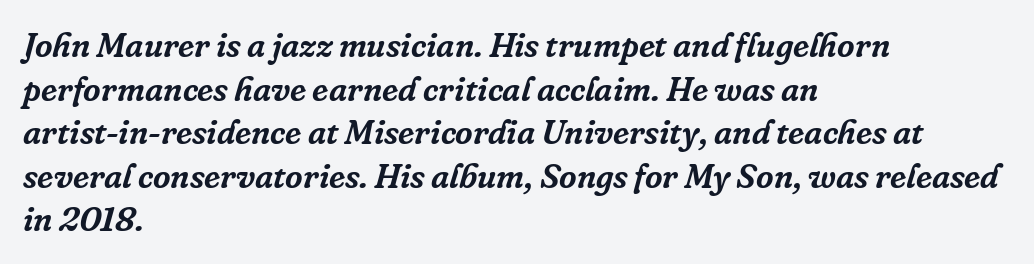
{"serif": "yes", "italic": "yes", "lean": "right", "slant_degrees": 16, "width": "normal", "stroke_contrast": "low", "x_height": "medium", "monospaced": "no", "underline": "no", "align": "left", "line_spacing": "normal", "line_spacing_ratio": 1.28, "letter_spacing": "normal", "letter_spacing_em": 0.0, "glyph_px": 34}
